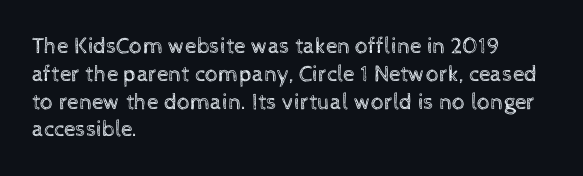
Italic: no, the glyphs are upright roman. Typeset ragged right — the left edge is the straight one. The gaps between neighbouring characters are ordinary and unremarkable. No letter is thick-stroked: the sample isn't bold. Lines of text with bare space underneath.
